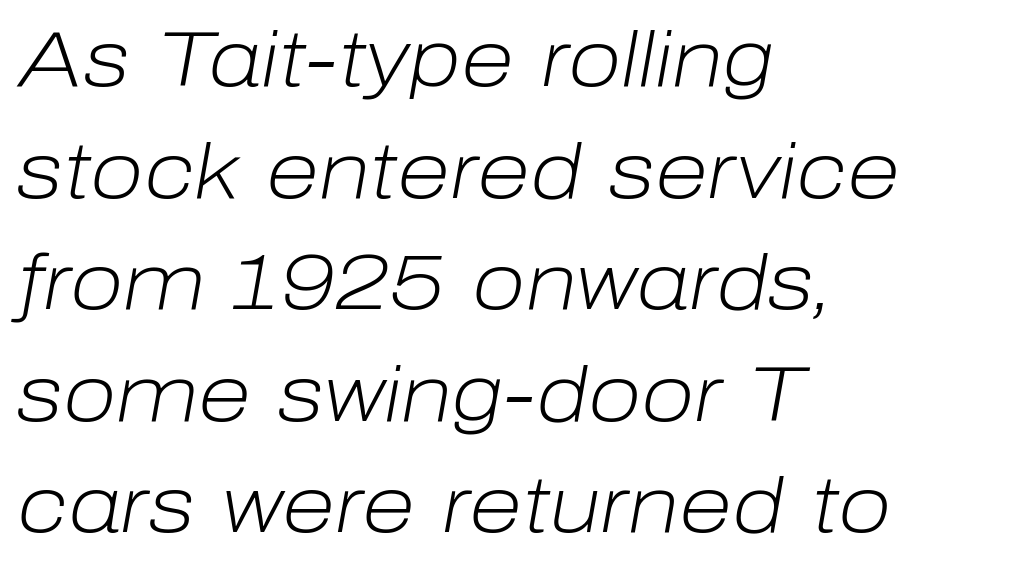
Descenders hang freely into open space. If you drew a ruler down the left edge, every line would touch it. Ink coverage per letter is moderate at most. The block of text has a typical density, with ordinary space between rows. The font's italic variant was chosen for this text. Varying glyph widths throughout — classic text-font behaviour.
